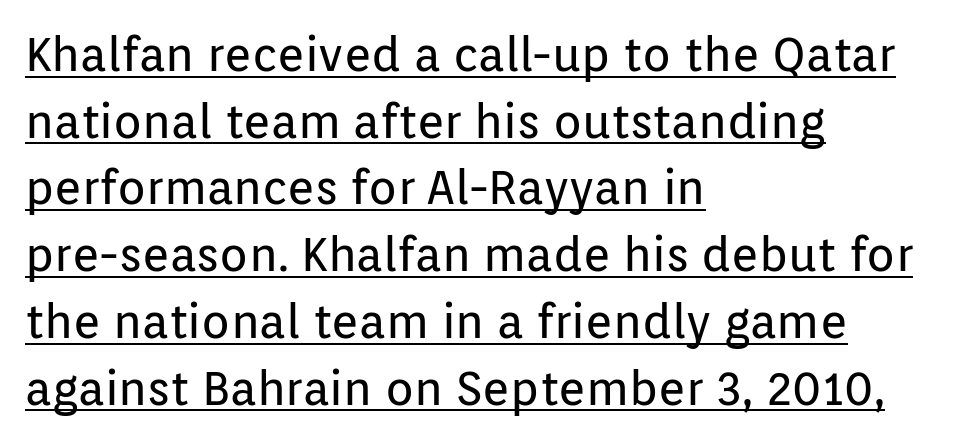
Does the leading feel generous? No, just average. The glyphs are accompanied by a horizontal stroke just below them. The weight would be labelled regular, book, light, or lighter still. Notice how the passage keeps a crisp vertical edge on the left only. These lines were composed using upright roman letters.
